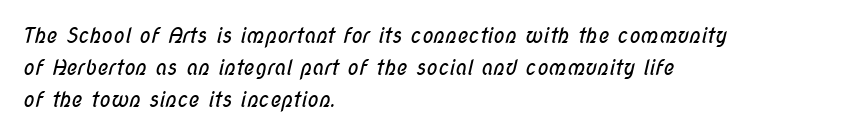
{"bold": "no", "underline": "no", "align": "left", "line_spacing": "normal", "line_spacing_ratio": 1.53, "letter_spacing": "normal", "letter_spacing_em": 0.0, "glyph_px": 21}
